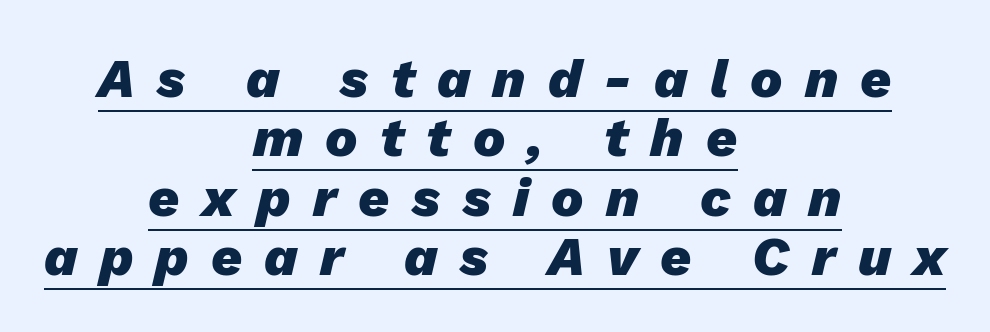
Spacing verdict: proportional, widths tailored to each character. The line-height multiplier appears low, near solid setting. The tracking jumps out immediately: characters are airy and widely separated. Short and long lines alike share a common midpoint. The lettering tilts uniformly, giving the passage an italic look. Like a heading marked for emphasis, these lines bear an underscore.
